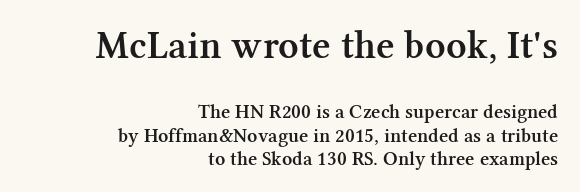
{"serif": "yes", "italic": "no", "bold": "semi", "weight": "semibold", "width": "normal", "stroke_contrast": "medium", "x_height": "medium", "monospaced": "no", "underline": "no", "align": "right", "line_spacing_ratio": 1.16, "letter_spacing": "normal", "letter_spacing_em": 0.0, "larger_block": "first", "size_ratio": 2.0, "glyph_px": 40}
